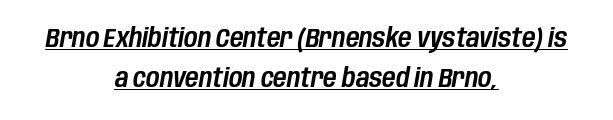
{"italic": "yes", "lean": "right", "slant_degrees": 10, "underline": "yes", "align": "center", "line_spacing": "normal", "line_spacing_ratio": 1.53, "letter_spacing": "normal", "letter_spacing_em": 0.0, "glyph_px": 26}
